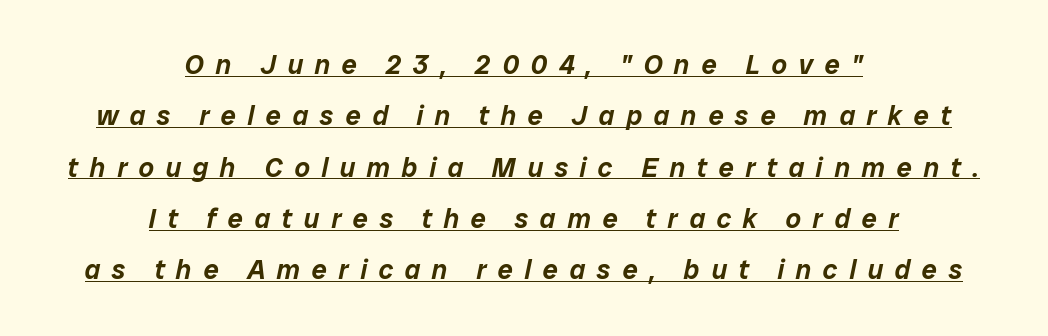
The image shows 27 px text type, italic (leaning right); set centered, loose line spacing (1.9x), unusually wide letter spacing (+0.43 em), underlined.
